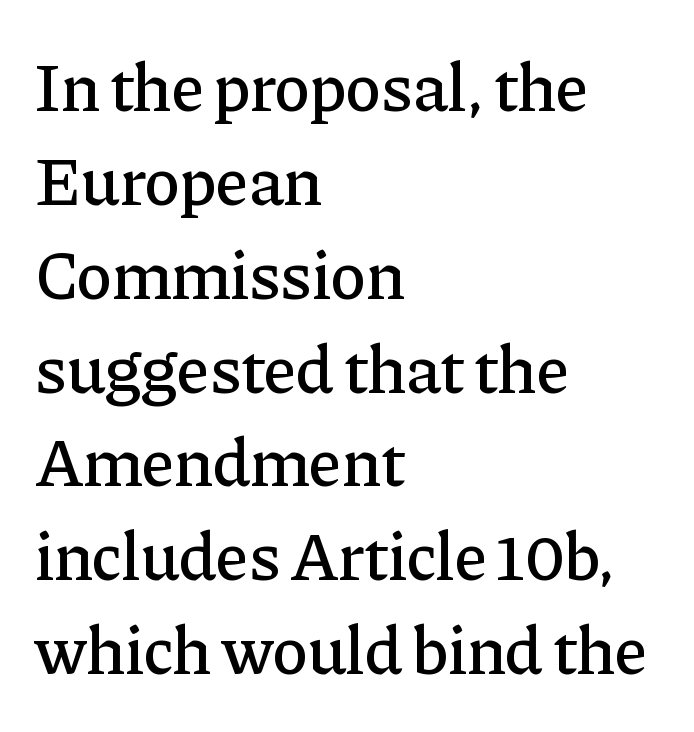
The gaps between neighbouring characters are ordinary and unremarkable. Horizontal bands of white between lines are of average thickness. The ragged edge is on the right, which tells us the setting is flush left. The specimen omits any rule beneath the text block's lines. If you drew a line through each stem, it would be perfectly vertical. The passage shown is typed in a proportional face where columns would drift.
